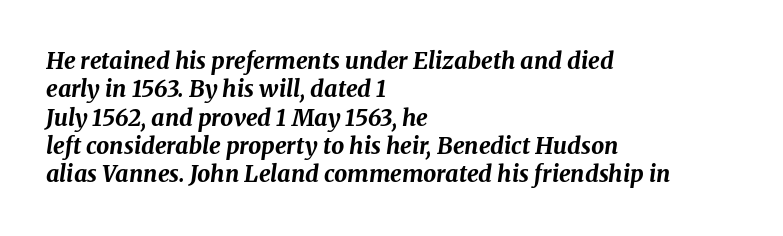
Q: Is the text bold? A: Yes.
Q: Is the text italic (slanted)? A: Yes, it leans right by about 8 degrees.
Q: Is the text underlined? A: No.
Q: How is the paragraph aligned? A: Left-aligned.
Q: Is the spacing between letters normal or unusually wide? A: Normal.
